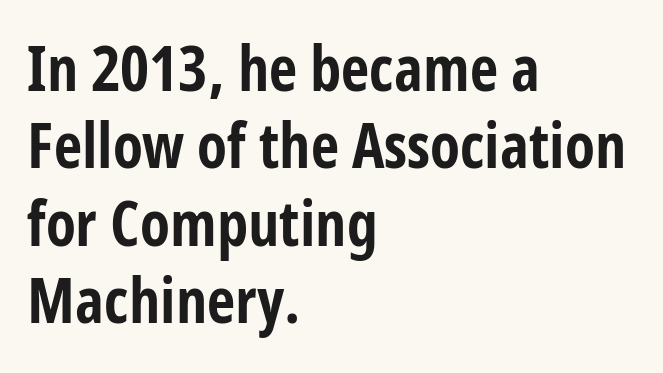
{"serif": "no", "italic": "no", "bold": "yes", "weight": "bold", "width": "condensed", "stroke_contrast": "low", "x_height": "medium", "monospaced": "no", "underline": "no", "align": "left", "line_spacing": "normal", "line_spacing_ratio": 1.25, "letter_spacing": "normal", "letter_spacing_em": 0.0, "glyph_px": 62}
